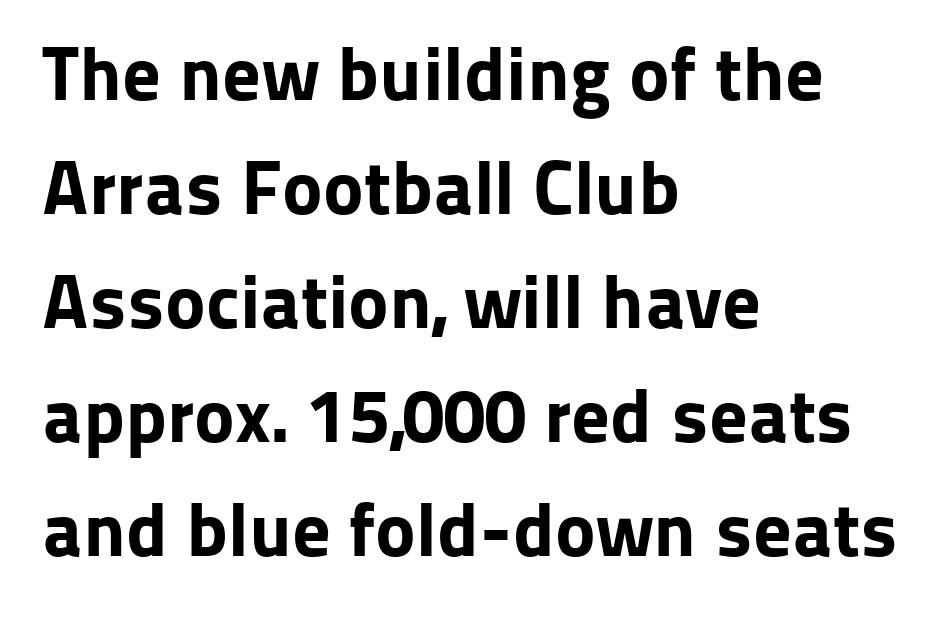
{"serif": "no", "italic": "no", "bold": "yes", "weight": "bold", "width": "normal", "stroke_contrast": "low", "x_height": "medium", "monospaced": "no", "underline": "no", "align": "left", "line_spacing": "normal", "line_spacing_ratio": 1.48, "letter_spacing": "normal", "letter_spacing_em": 0.0, "glyph_px": 77}
